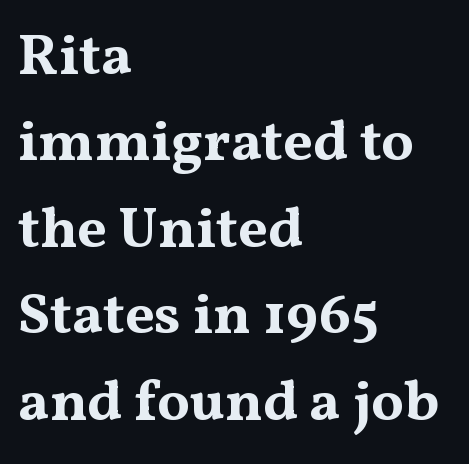
The lines sit at an ordinary, default distance from one another. I'd call this a serif setting — the letters wear small feet. Is there any slant? The stems are plumb. The letters sit at their default tracking, neither squeezed nor spread.
